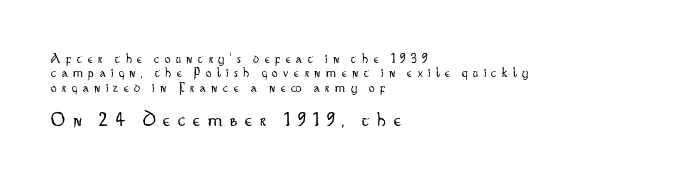
The image shows 20 px text type, upright; set left-aligned, tight line spacing (1.02x), unusually wide letter spacing (+0.4 em), not underlined; the second (bottom) block is 1.43x larger.
